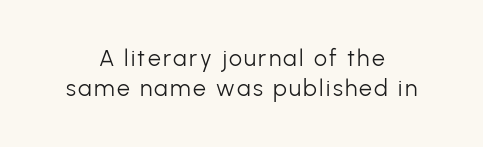
The image shows 23 px text type, upright; set centered, normal line spacing (1.31x), not underlined.
